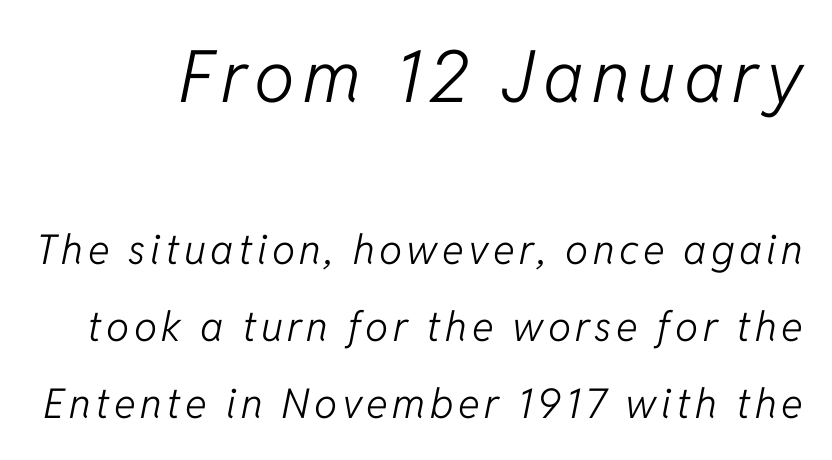
The image shows 72 px light type, italic (leaning right); set line spacing 1.88x, not underlined; the first (top) block is 1.76x larger; low stroke contrast and a medium x-height.
